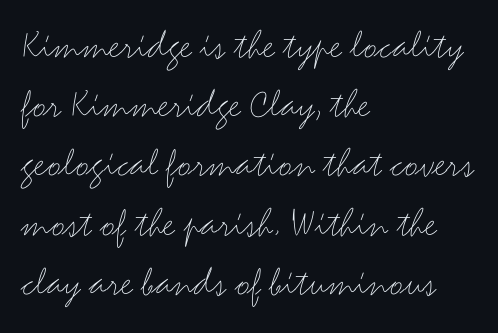
The image shows 42 px thin, wide sans-serif type; set left-aligned, normal line spacing (1.41x), normal letter spacing, not underlined; medium stroke contrast and a small x-height.
